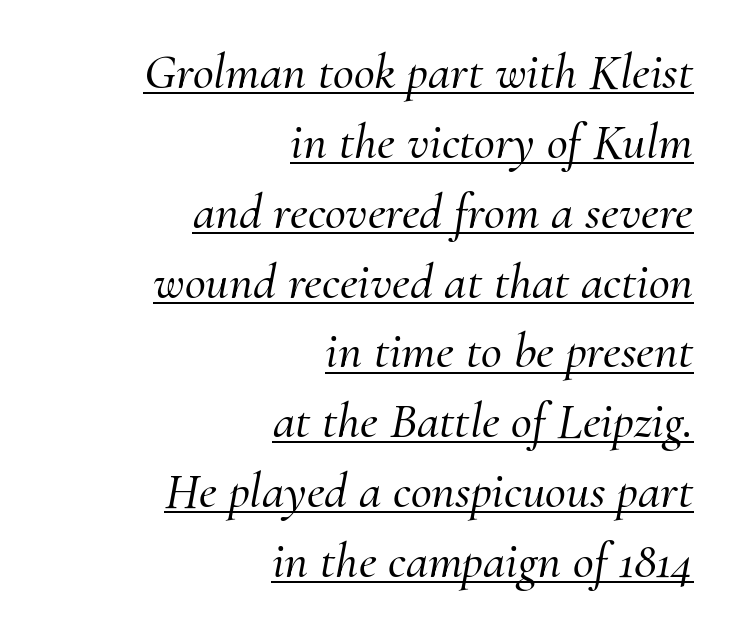
Q: Is the text italic (slanted)? A: Yes, it leans right by about 10 degrees.
Q: Is the typeface a serif or a sans-serif typeface? A: Serif.
Q: Is the text underlined? A: Yes.
Q: How is the paragraph aligned? A: Right-aligned.
Q: Is the spacing between letters normal or unusually wide? A: Normal.
Q: Is the spacing between lines tight, normal or loose? A: Normal.
Q: Width (condensed, normal, or wide)? A: Normal.
Q: Stroke contrast? A: Medium.
Q: x-height? A: Small.
Q: Monospaced? A: No.
